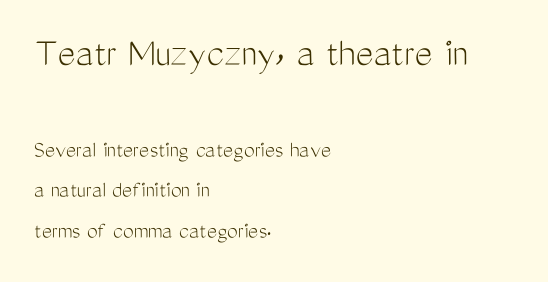
The image shows 42 px light, condensed sans-serif type, upright; set left-aligned, normal line spacing (1.69x), normal letter spacing, not underlined; the first (top) block is 1.75x larger; medium stroke contrast and a medium x-height.
